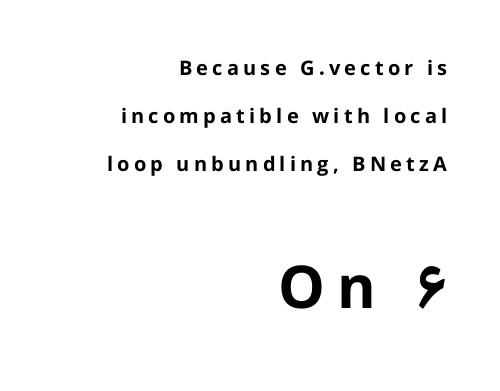
Q: Is the text bold? A: Yes.
Q: Is the text italic (slanted)? A: No, it is upright.
Q: Is the typeface a serif or a sans-serif typeface? A: Sans-serif.
Q: Is the text underlined? A: No.
Q: How is the paragraph aligned? A: Right-aligned.
Q: Is the spacing between letters normal or unusually wide? A: Unusually wide.
Q: Is the spacing between lines tight, normal or loose? A: Loose.
Q: Which block of text is set in a larger size, the first (top) or the second (bottom)? A: The second (bottom) one.
Q: Width (condensed, normal, or wide)? A: Normal.
Q: Stroke contrast? A: Low.
Q: x-height? A: Medium.
Q: Monospaced? A: No.
